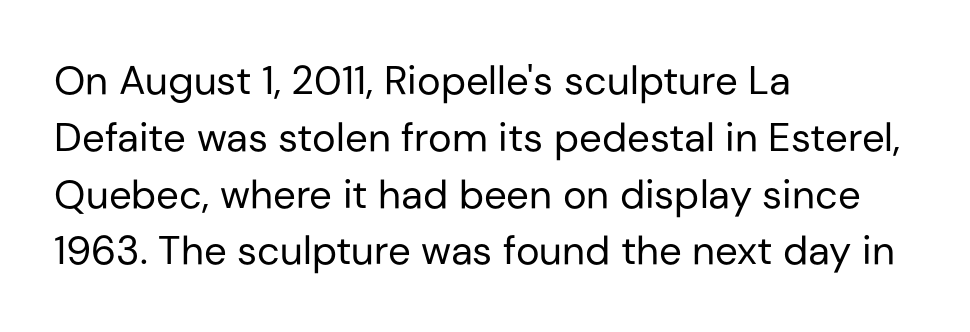
{"serif": "no", "italic": "no", "bold": "no", "weight": "regular", "width": "normal", "stroke_contrast": "low", "x_height": "medium", "monospaced": "no", "underline": "no", "align": "left", "line_spacing": "normal", "line_spacing_ratio": 1.42, "letter_spacing": "normal", "letter_spacing_em": 0.0, "glyph_px": 40}
